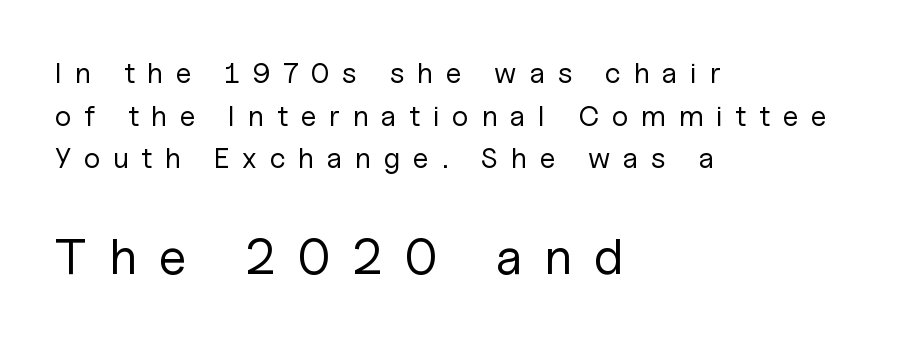
The image shows 51 px regular-weight sans-serif type, upright; set left-aligned, normal line spacing (1.47x), unusually wide letter spacing (+0.44 em), not underlined; the second (bottom) block is 1.76x larger; low stroke contrast and a medium x-height.
